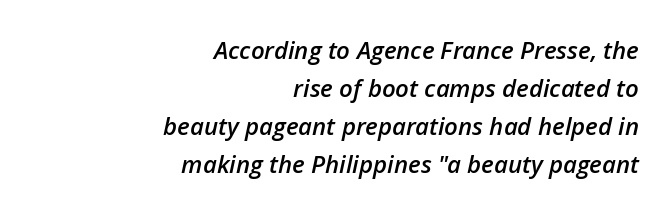
Q: Is the text bold? A: Semi-bold.
Q: Is the text italic (slanted)? A: Yes, it leans right by about 12 degrees.
Q: Is the text underlined? A: No.
Q: How is the paragraph aligned? A: Right-aligned.
Q: Is the spacing between letters normal or unusually wide? A: Normal.
Q: Is the spacing between lines tight, normal or loose? A: Normal.
